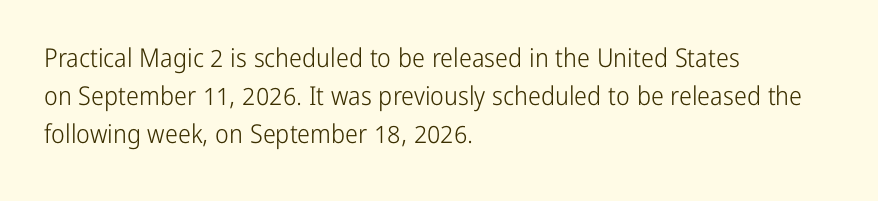
The vertical gap from one line to the next is medium. Quick note: underline off. The characters are drawn with everyday or finer stroke widths. A typesetter would mark this as roman, not italic. Caption: multi-line text, flush left, ragged right.
